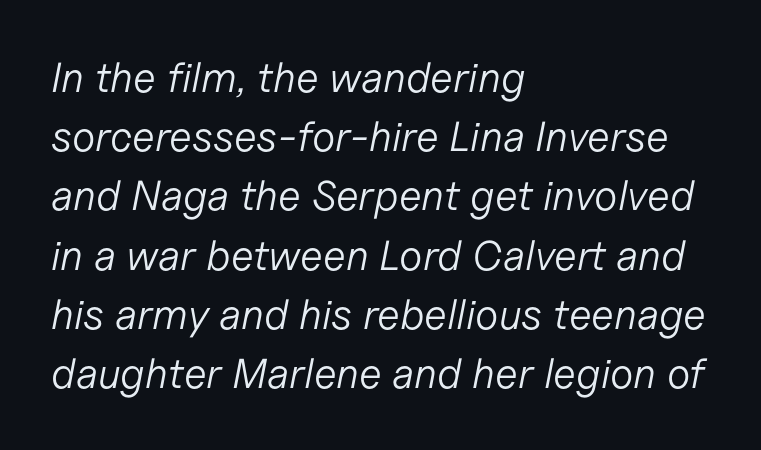
Q: Is the text bold? A: No.
Q: Is the text italic (slanted)? A: Yes, it leans right by about 11 degrees.
Q: Is the text underlined? A: No.
Q: How is the paragraph aligned? A: Left-aligned.
Q: Is the spacing between letters normal or unusually wide? A: Normal.
Q: Is the spacing between lines tight, normal or loose? A: Normal.
Q: Width (condensed, normal, or wide)? A: Normal.
Q: Stroke contrast? A: Low.
Q: x-height? A: Medium.
Q: Monospaced? A: No.
